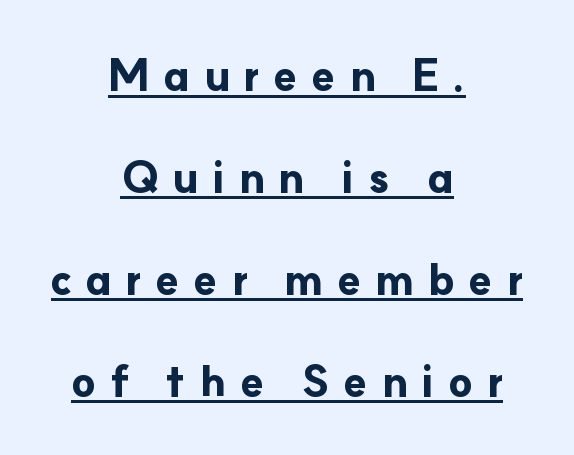
{"serif": "no", "italic": "no", "bold": "yes", "weight": "bold", "width": "normal", "stroke_contrast": "low", "x_height": "small", "monospaced": "no", "underline": "yes", "align": "center", "line_spacing": "loose", "line_spacing_ratio": 2.37, "letter_spacing": "wide", "letter_spacing_em": 0.31, "glyph_px": 43}
